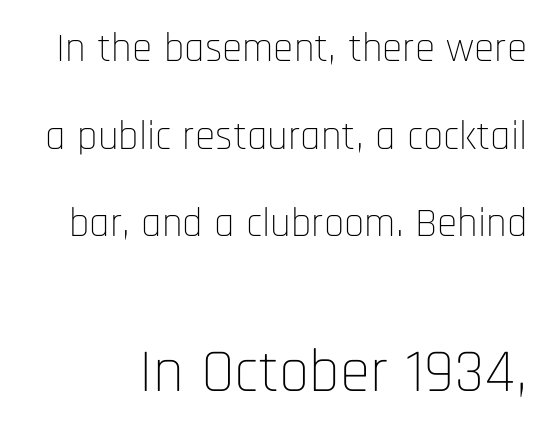
Q: Is the text bold? A: No.
Q: Is the text italic (slanted)? A: No, it is upright.
Q: Is the typeface a serif or a sans-serif typeface? A: Sans-serif.
Q: Is the text underlined? A: No.
Q: Is the spacing between letters normal or unusually wide? A: Normal.
Q: Is the spacing between lines tight, normal or loose? A: Loose.
Q: Which block of text is set in a larger size, the first (top) or the second (bottom)? A: The second (bottom) one.
Q: Width (condensed, normal, or wide)? A: Condensed.
Q: Stroke contrast? A: Low.
Q: x-height? A: Large.
Q: Monospaced? A: No.
